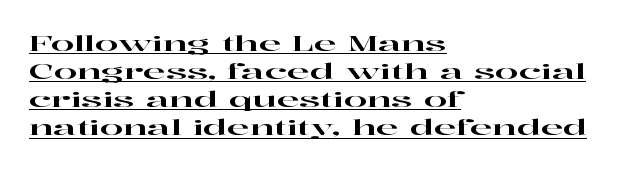
{"italic": "no", "underline": "yes", "align": "left", "line_spacing": "normal", "line_spacing_ratio": 1.34, "letter_spacing": "normal", "letter_spacing_em": 0.0, "glyph_px": 21}
